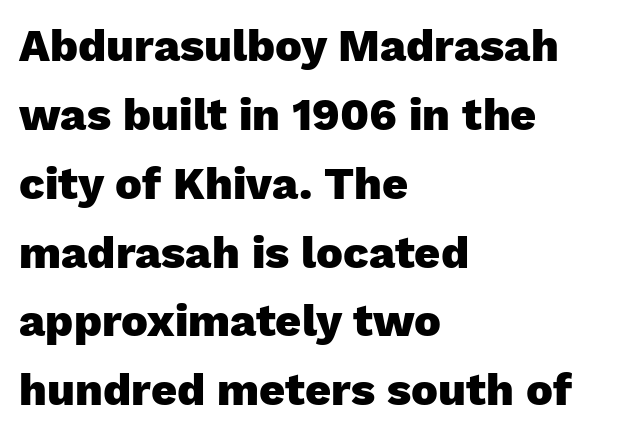
The image shows 45 px heavy sans-serif type, upright; set left-aligned, normal line spacing (1.53x), normal letter spacing, not underlined; low stroke contrast and a medium x-height.
